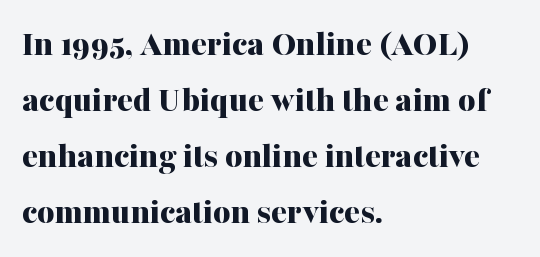
Q: Is the text bold? A: Yes.
Q: Is the text italic (slanted)? A: No, it is upright.
Q: Is the typeface a serif or a sans-serif typeface? A: Serif.
Q: Is the text underlined? A: No.
Q: How is the paragraph aligned? A: Left-aligned.
Q: Is the spacing between letters normal or unusually wide? A: Normal.
Q: Is the spacing between lines tight, normal or loose? A: Normal.
Q: Width (condensed, normal, or wide)? A: Normal.
Q: Stroke contrast? A: Medium.
Q: x-height? A: Medium.
Q: Monospaced? A: No.
